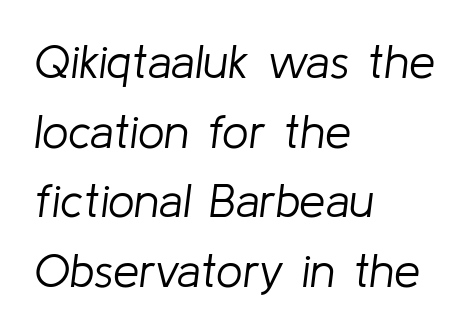
Q: Is the text bold? A: No.
Q: Is the text italic (slanted)? A: Yes, it leans right by about 8 degrees.
Q: Is the text underlined? A: No.
Q: How is the paragraph aligned? A: Left-aligned.
Q: Is the spacing between letters normal or unusually wide? A: Normal.
Q: Is the spacing between lines tight, normal or loose? A: Normal.
Q: Width (condensed, normal, or wide)? A: Normal.
Q: Stroke contrast? A: Low.
Q: x-height? A: Medium.
Q: Monospaced? A: No.
